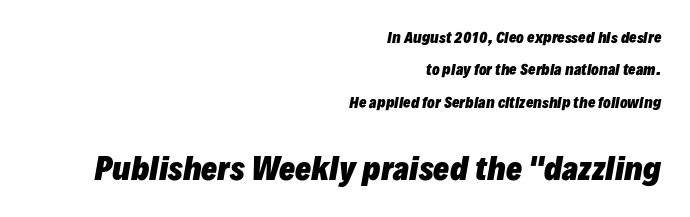
{"italic": "yes", "lean": "right", "slant_degrees": 10, "bold": "yes", "weight": "heavy", "width": "normal", "stroke_contrast": "low", "x_height": "medium", "monospaced": "no", "underline": "no", "align": "right", "line_spacing": "loose", "line_spacing_ratio": 2.31, "letter_spacing": "normal", "letter_spacing_em": 0.0, "larger_block": "second", "size_ratio": 2.14, "glyph_px": 30}
